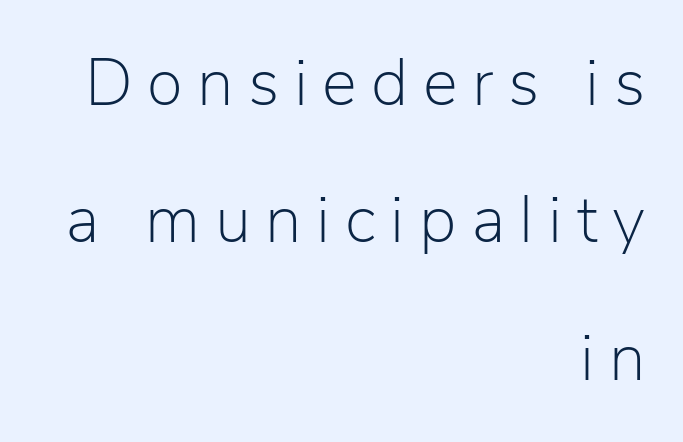
{"serif": "no", "italic": "no", "bold": "no", "weight": "light", "width": "normal", "stroke_contrast": "low", "x_height": "medium", "monospaced": "no", "underline": "no", "align": "right", "line_spacing": "loose", "line_spacing_ratio": 2.08, "letter_spacing": "wide", "letter_spacing_em": 0.22, "glyph_px": 66}
